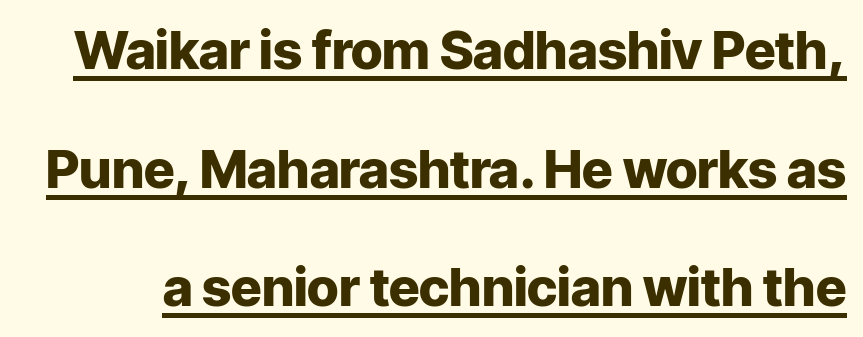
This is underlined copy, the kind a proofreader might mark for attention. A typesetter would call this zero additional tracking. Notice the wide empty band between every row — that's loose leading. The face used here is a sans, in the tradition of grotesques and geometrics. Ascenders rise straight up at ninety degrees. The characters look thick and weighty, a clear bold.
